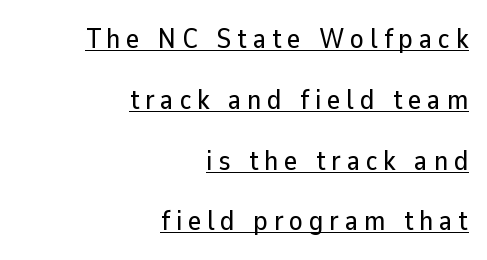
Q: Is the text italic (slanted)? A: No, it is upright.
Q: Is the typeface a serif or a sans-serif typeface? A: Sans-serif.
Q: Is the text underlined? A: Yes.
Q: How is the paragraph aligned? A: Right-aligned.
Q: Is the spacing between letters normal or unusually wide? A: Unusually wide.
Q: Is the spacing between lines tight, normal or loose? A: Loose.
Q: Width (condensed, normal, or wide)? A: Normal.
Q: Stroke contrast? A: Low.
Q: x-height? A: Medium.
Q: Monospaced? A: No.
